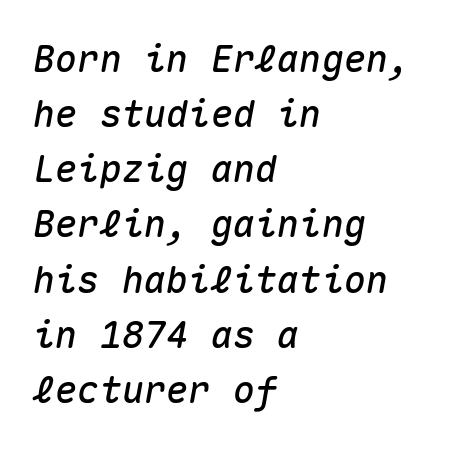
The image shows 37 px text type, italic (leaning right), monospaced; set left-aligned, normal line spacing (1.49x), normal letter spacing, not underlined; medium stroke contrast and a medium x-height.
